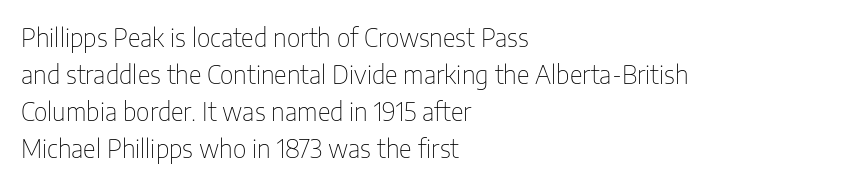
A typesetter would call this leading conventional body-copy spacing. Descender tails drop into unmarked territory. Visually the block forms a straight wall on the left and a jagged coastline on the right. Do the letters lean? They stand straight.
